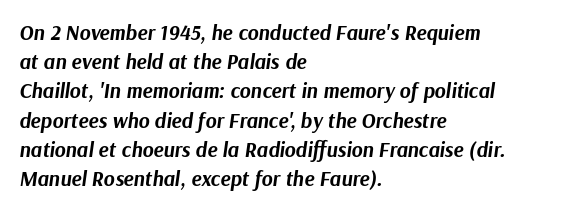
Q: Is the text bold? A: Yes.
Q: Is the text italic (slanted)? A: Yes, it leans right by about 9 degrees.
Q: Is the text underlined? A: No.
Q: How is the paragraph aligned? A: Left-aligned.
Q: Is the spacing between letters normal or unusually wide? A: Normal.
Q: Is the spacing between lines tight, normal or loose? A: Normal.
